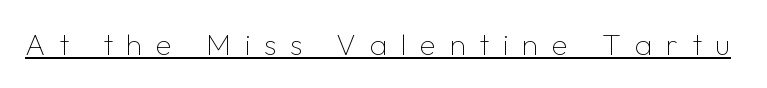
The image shows 30 px thin sans-serif type, upright; set unusually wide letter spacing (+0.45 em), underlined; low stroke contrast and a medium x-height.
